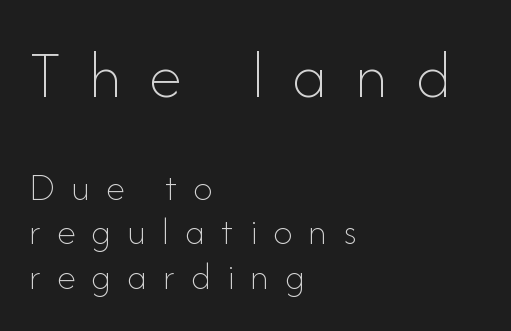
The image shows 68 px thin type, upright; set left-aligned, tight line spacing (1.14x), unusually wide letter spacing (+0.41 em), not underlined; the first (top) block is 1.74x larger; low stroke contrast and a small x-height.
